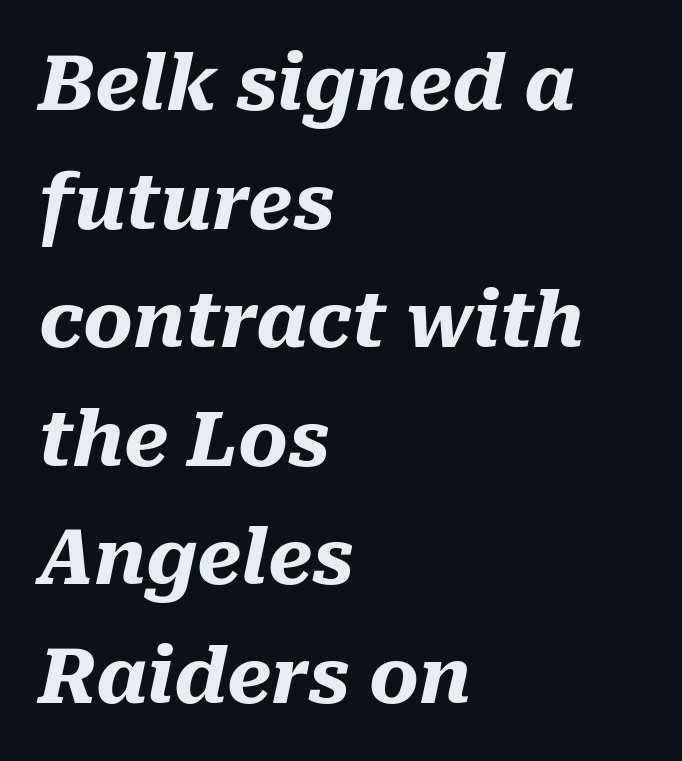
Q: Is the text bold? A: Yes.
Q: Is the text italic (slanted)? A: Yes, it leans right by about 10 degrees.
Q: Is the text underlined? A: No.
Q: How is the paragraph aligned? A: Left-aligned.
Q: Is the spacing between letters normal or unusually wide? A: Normal.
Q: Is the spacing between lines tight, normal or loose? A: Normal.
Q: Width (condensed, normal, or wide)? A: Normal.
Q: Stroke contrast? A: Medium.
Q: x-height? A: Medium.
Q: Monospaced? A: No.
